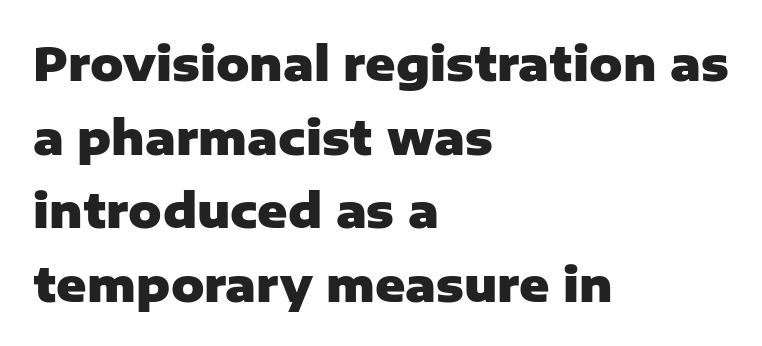
Q: Is the text bold? A: Yes.
Q: Is the text italic (slanted)? A: No, it is upright.
Q: Is the typeface a serif or a sans-serif typeface? A: Sans-serif.
Q: Is the text underlined? A: No.
Q: How is the paragraph aligned? A: Left-aligned.
Q: Is the spacing between letters normal or unusually wide? A: Normal.
Q: Is the spacing between lines tight, normal or loose? A: Normal.
Q: Width (condensed, normal, or wide)? A: Normal.
Q: Stroke contrast? A: Low.
Q: x-height? A: Medium.
Q: Monospaced? A: No.
